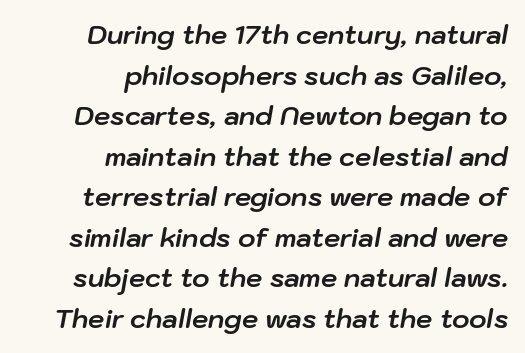
A flush-right, rag-left setting is used for this passage. Observe the ordinary spacing: letters are neighbours, not strangers. These lines sit exactly where default settings would place them. Thick stems and heavy bowls — unmistakably bold.
